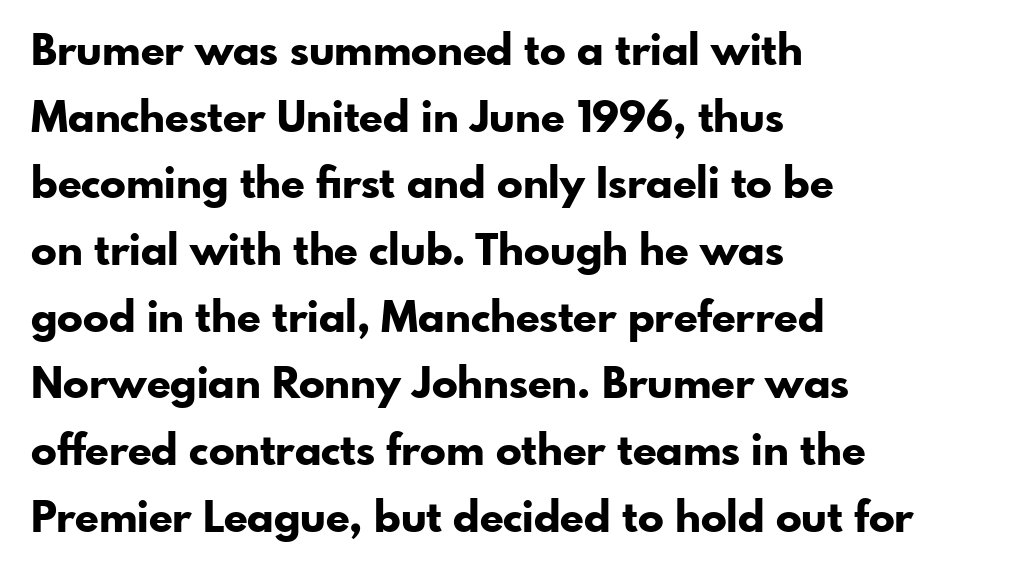
Students, note that the glyphs here touch the page at normal intervals. A clean baseline with only descenders dipping below it. The lines are quadded left. The specimen reads as upright at a glance. Rows of type keep a routine distance in the vertical direction. The passage shown is typed in a proportional face where columns would drift.
